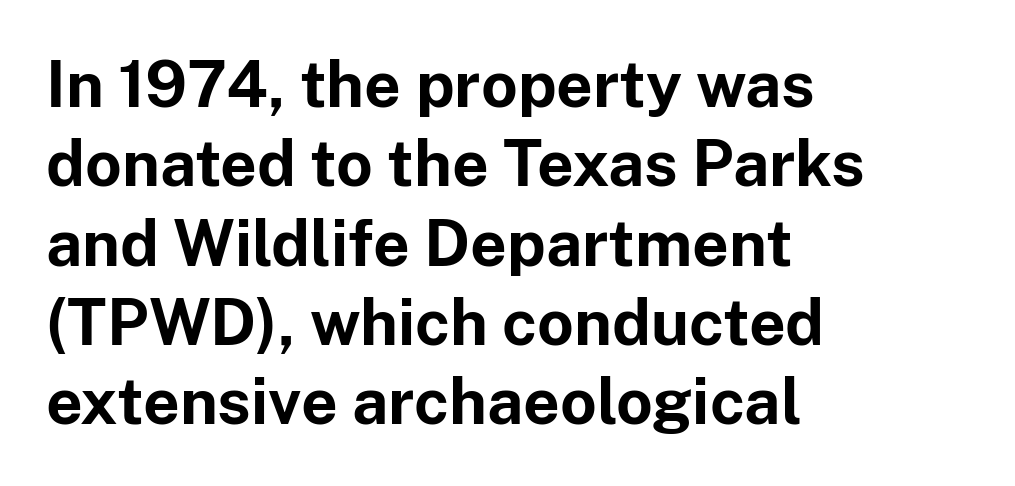
{"serif": "no", "italic": "no", "bold": "yes", "weight": "bold", "width": "normal", "stroke_contrast": "low", "x_height": "medium", "monospaced": "no", "underline": "no", "align": "left", "line_spacing_ratio": 1.24, "letter_spacing": "normal", "letter_spacing_em": 0.0, "glyph_px": 64}
